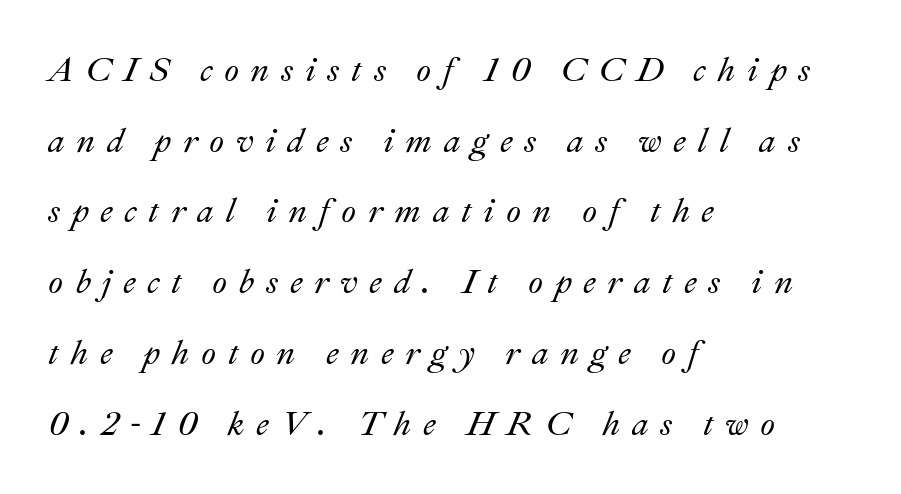
The passage shown has open, widely tracked lettering throughout. Is this a fixed-width face? No — the glyphs have proportional, varying widths. The glyphs look as if they've been sheared to an angle. Horizontal bands of white between lines are thick stripes. In CSS terms this would be text-align: left.
